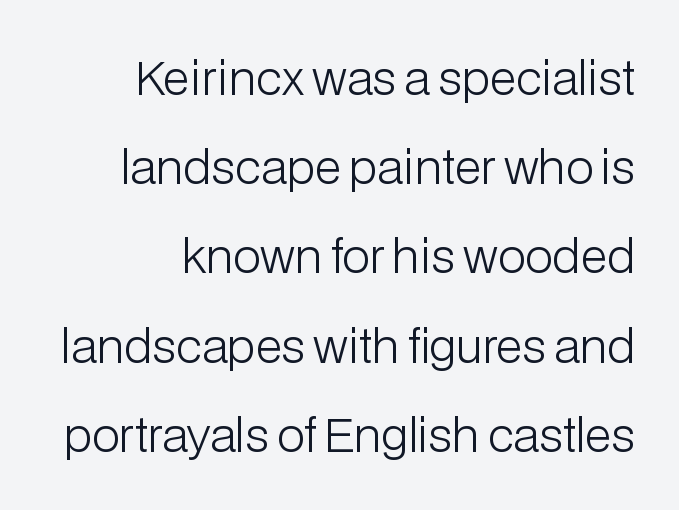
Default kerning and tracking; the words read as compact shapes. The passage shown is not underscored anywhere. You could not count columns in this text — the font is proportionally spaced. Is this a heavy cut? Hardly; it is regular or lighter. Alignment: flush right. Nope, not italic — everything's standing straight.
